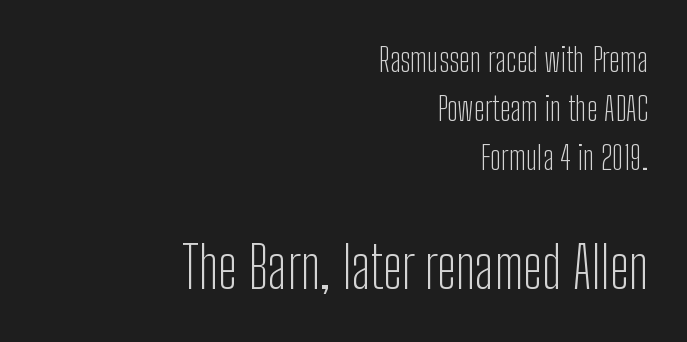
{"serif": "no", "italic": "no", "bold": "no", "weight": "light", "width": "condensed", "stroke_contrast": "low", "x_height": "medium", "monospaced": "no", "underline": "no", "align": "right", "line_spacing": "normal", "line_spacing_ratio": 1.49, "letter_spacing": "normal", "letter_spacing_em": 0.0, "larger_block": "second", "size_ratio": 1.73, "glyph_px": 57}
